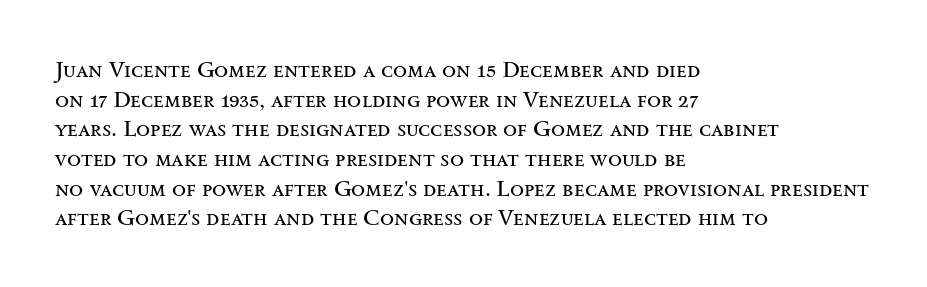
{"italic": "no", "bold": "no", "underline": "no", "align": "left", "line_spacing": "normal", "line_spacing_ratio": 1.29, "letter_spacing": "normal", "letter_spacing_em": 0.0, "glyph_px": 23}
